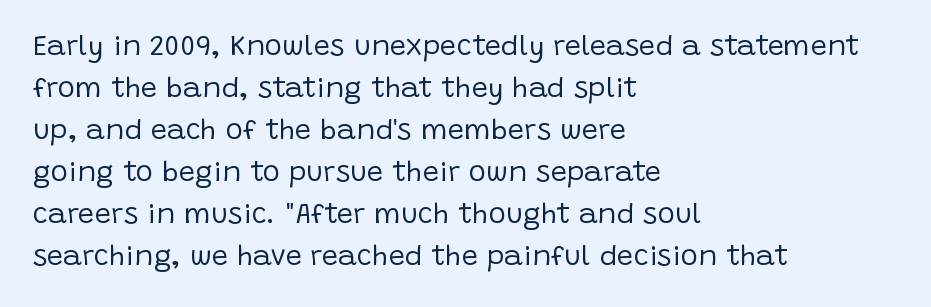
{"serif": "no", "italic": "no", "bold": "no", "weight": "regular", "width": "normal", "stroke_contrast": "low", "x_height": "large", "monospaced": "no", "underline": "no", "align": "left", "line_spacing": "normal", "line_spacing_ratio": 1.45, "letter_spacing": "normal", "letter_spacing_em": 0.0, "glyph_px": 29}
